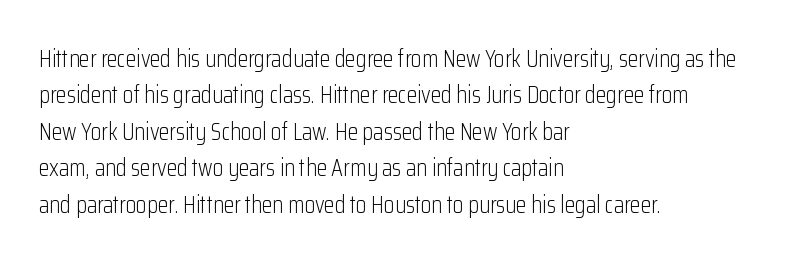
Q: Is the text bold? A: No.
Q: Is the text italic (slanted)? A: No, it is upright.
Q: Is the text underlined? A: No.
Q: How is the paragraph aligned? A: Left-aligned.
Q: Is the spacing between letters normal or unusually wide? A: Normal.
Q: Is the spacing between lines tight, normal or loose? A: Normal.
